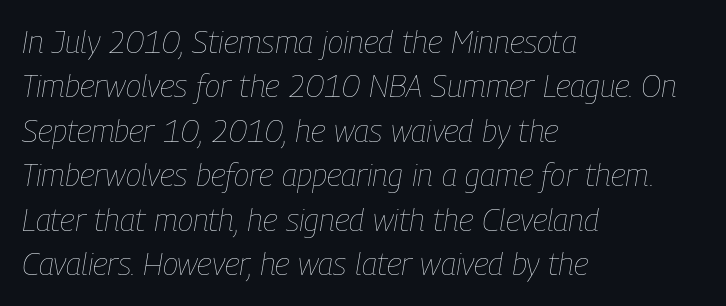
The image shows 32 px thin, condensed type, italic (leaning right); set left-aligned, normal line spacing (1.39x), normal letter spacing, not underlined; low stroke contrast and a medium x-height.
